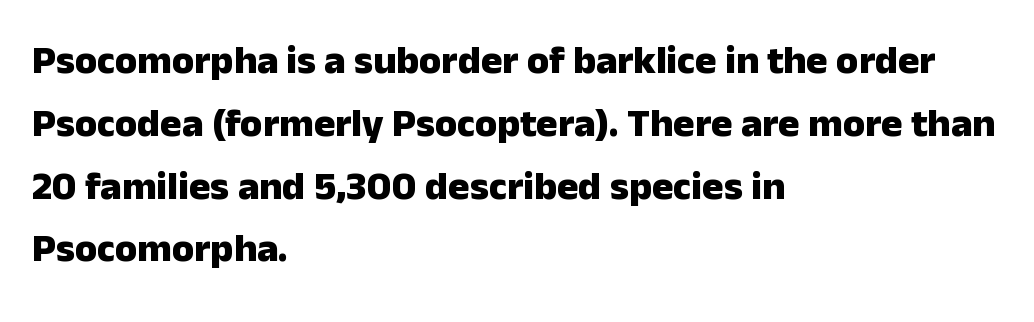
Q: Is the text bold? A: Yes.
Q: Is the text italic (slanted)? A: No, it is upright.
Q: Is the typeface a serif or a sans-serif typeface? A: Sans-serif.
Q: Is the text underlined? A: No.
Q: How is the paragraph aligned? A: Left-aligned.
Q: Is the spacing between letters normal or unusually wide? A: Normal.
Q: Is the spacing between lines tight, normal or loose? A: Normal.
Q: Width (condensed, normal, or wide)? A: Normal.
Q: Stroke contrast? A: Low.
Q: x-height? A: Medium.
Q: Monospaced? A: No.
